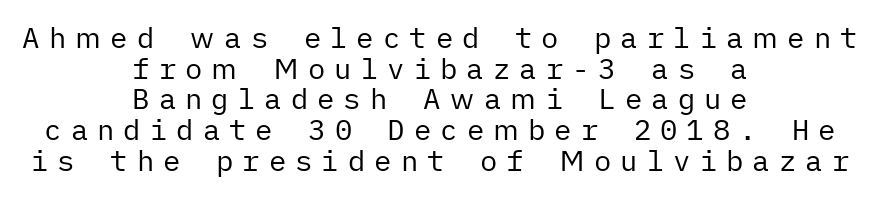
The image shows 29 px regular-weight sans-serif type, upright; set centered, tight line spacing (1.06x), unusually wide letter spacing (+0.31 em), not underlined; low stroke contrast and a medium x-height.
